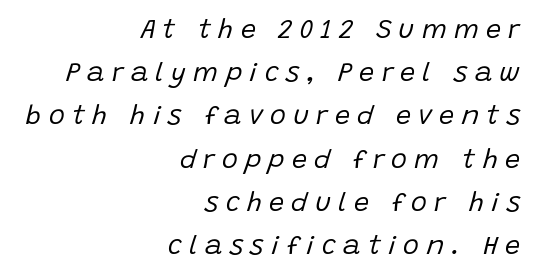
The tracking jumps out immediately: characters are airy and widely separated. Plain, unruled lines of type. The compositor pushed each line to the right boundary. Notice how the stems are inclined rather than vertical — that's the hallmark of italics. Does the leading feel generous? No, just average. Unbolded letterforms with no extra heft.
